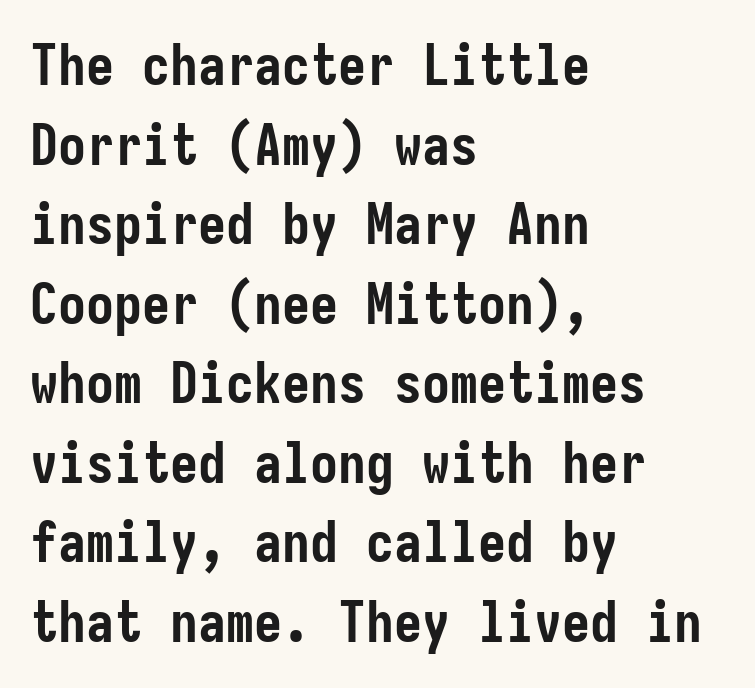
What stands out about the letter spacing? Nothing — it is the standard amount. The glyphs in this specimen are sans serif. Does the copy run flush right? No — it runs flush left. Does the leading feel generous? No, just average. Words float on clear page, feet unadorned. Ascenders rise straight up at ninety degrees.
